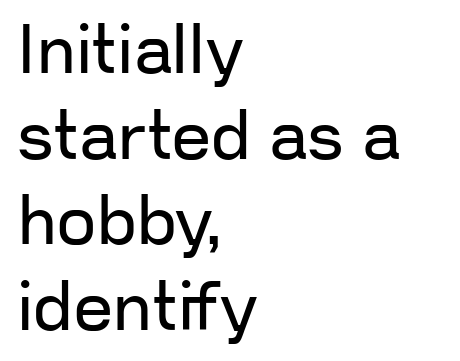
Q: Is the text bold? A: No.
Q: Is the text italic (slanted)? A: No, it is upright.
Q: Is the typeface a serif or a sans-serif typeface? A: Sans-serif.
Q: Is the text underlined? A: No.
Q: How is the paragraph aligned? A: Left-aligned.
Q: Is the spacing between letters normal or unusually wide? A: Normal.
Q: Width (condensed, normal, or wide)? A: Normal.
Q: Stroke contrast? A: Low.
Q: x-height? A: Medium.
Q: Monospaced? A: No.
